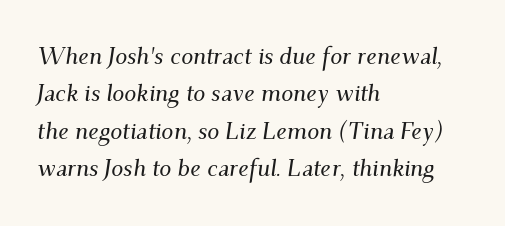
{"italic": "yes", "lean": "right", "slant_degrees": 9, "underline": "no", "align": "left", "line_spacing": "normal", "line_spacing_ratio": 1.56, "letter_spacing": "normal", "letter_spacing_em": 0.0, "glyph_px": 24}
